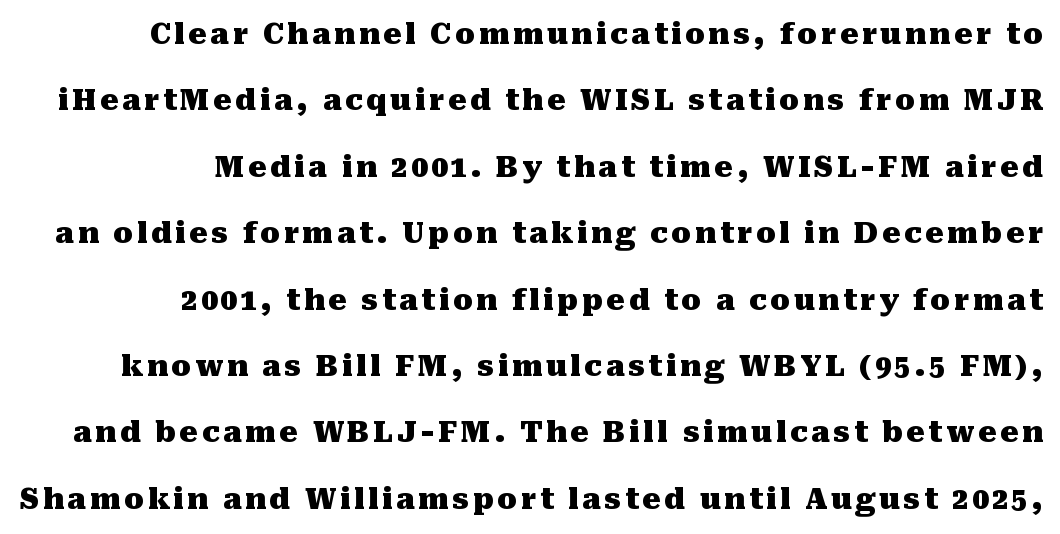
Underlining? Definitely not there. Alignment: flush right. The lines are spread far apart with generous leading. Ordinary non-slanted type is in use.
